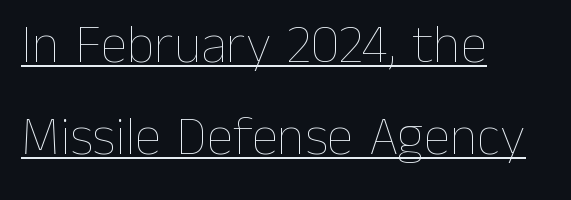
The image shows 54 px thin type, upright; set left-aligned, normal line spacing (1.7x), normal letter spacing, underlined; low stroke contrast and a medium x-height.
